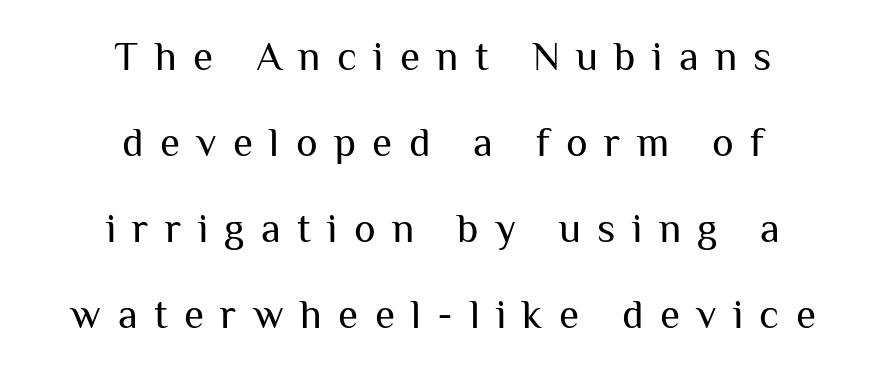
Q: Is the text bold? A: No.
Q: Is the text italic (slanted)? A: No, it is upright.
Q: Is the typeface a serif or a sans-serif typeface? A: Sans-serif.
Q: Is the text underlined? A: No.
Q: How is the paragraph aligned? A: Centered.
Q: Is the spacing between letters normal or unusually wide? A: Unusually wide.
Q: Is the spacing between lines tight, normal or loose? A: Loose.
Q: Width (condensed, normal, or wide)? A: Normal.
Q: Stroke contrast? A: Medium.
Q: x-height? A: Medium.
Q: Monospaced? A: No.
